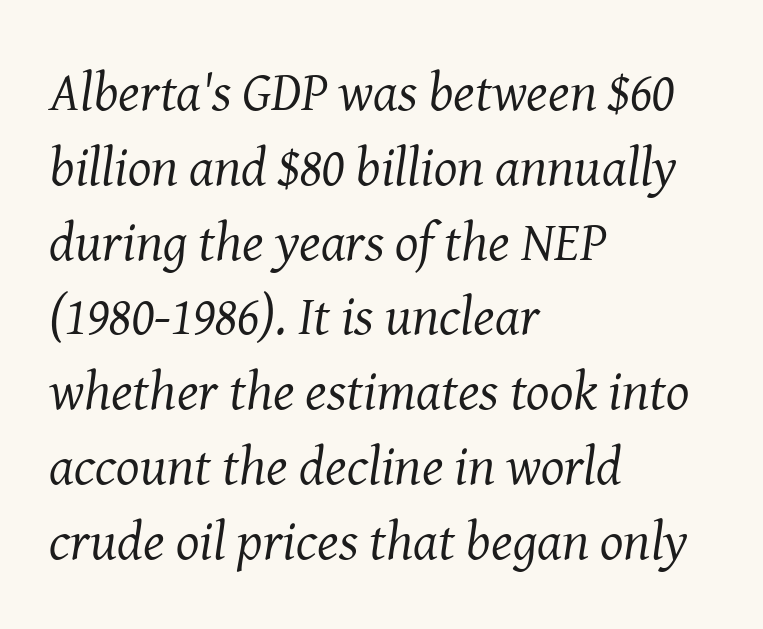
The image shows 55 px regular-weight serif type, italic (leaning right); set left-aligned, normal line spacing (1.36x), normal letter spacing, not underlined; medium stroke contrast and a medium x-height.
